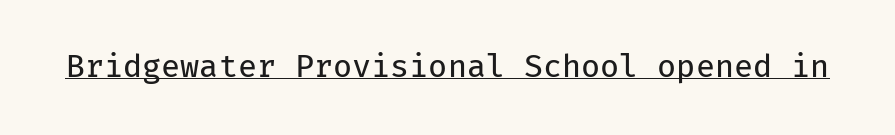
Check where the strokes stop: nothing finishes them off — pure sans. Students, observe the line beneath the letters — that is underlining. The type is set solid horizontally, with unmodified tracking. Is this a fixed-width face? Yes — each glyph sits in an identical cell. The specimen reads as upright at a glance. The strokes are not fattened; the text isn't bold.
